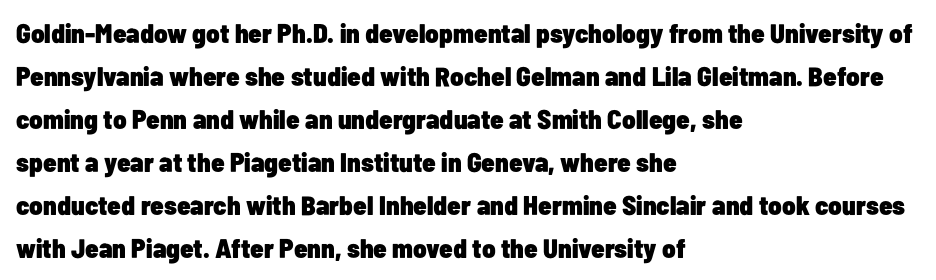
Typesetter's note: full bold, strokes at maximum text heaviness. Quick note: interline space is typical. Compared with a centered layout, this one pins lines to the left instead. Tall strokes in this sample are plumb rather than angled. The tracking reads as untouched default to a designer's eye. Has an underline been added? It has not.
